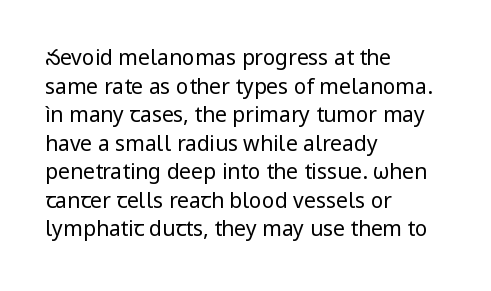
The image shows 21 px text type, upright; set left-aligned, normal line spacing (1.36x), normal letter spacing, not underlined.
